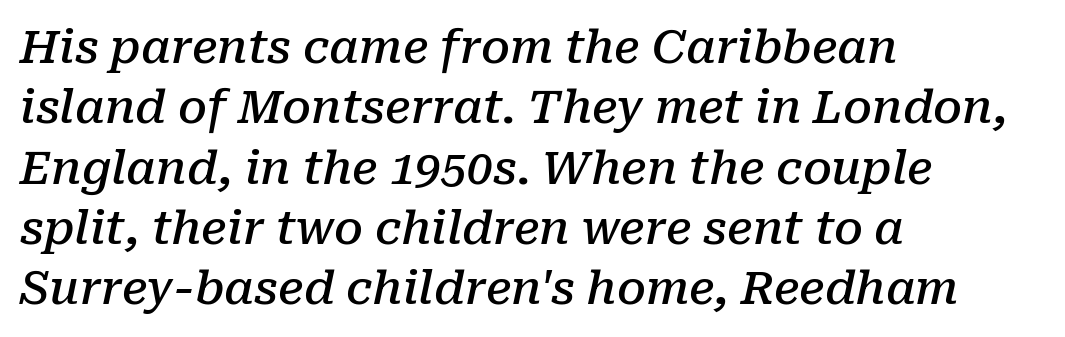
Q: Is the text bold? A: Semi-bold.
Q: Is the text italic (slanted)? A: Yes, it leans right by about 10 degrees.
Q: Is the typeface a serif or a sans-serif typeface? A: Serif.
Q: Is the text underlined? A: No.
Q: How is the paragraph aligned? A: Left-aligned.
Q: Is the spacing between letters normal or unusually wide? A: Normal.
Q: Is the spacing between lines tight, normal or loose? A: Normal.
Q: Width (condensed, normal, or wide)? A: Normal.
Q: Stroke contrast? A: Low.
Q: x-height? A: Medium.
Q: Monospaced? A: No.
